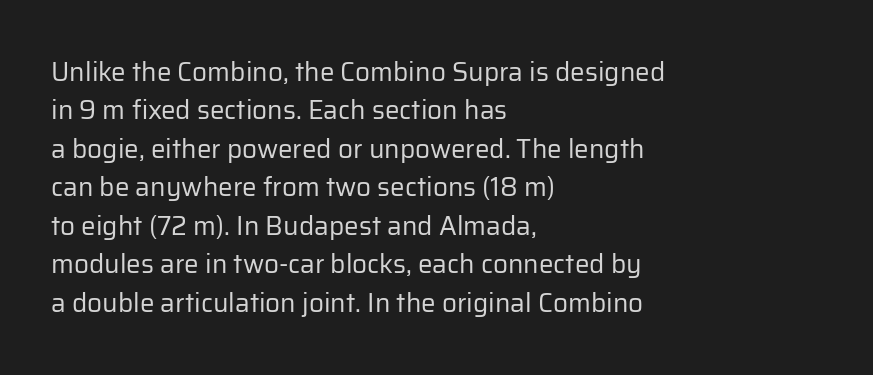
{"italic": "no", "bold": "no", "underline": "no", "align": "left", "line_spacing": "normal", "line_spacing_ratio": 1.48, "letter_spacing": "normal", "letter_spacing_em": 0.0, "glyph_px": 26}
